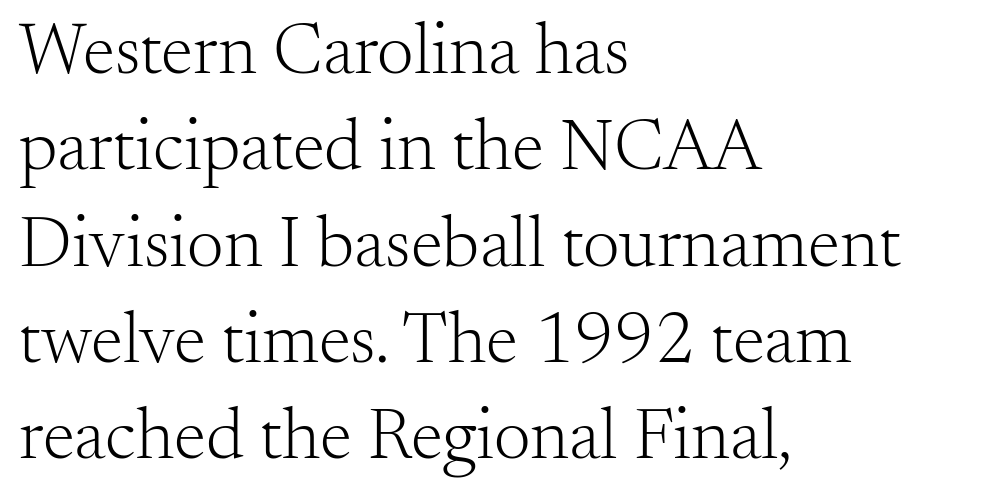
{"serif": "yes", "italic": "no", "bold": "no", "weight": "light", "width": "normal", "stroke_contrast": "medium", "x_height": "small", "monospaced": "no", "underline": "no", "align": "left", "line_spacing": "normal", "line_spacing_ratio": 1.32, "letter_spacing": "normal", "letter_spacing_em": 0.0, "glyph_px": 73}
